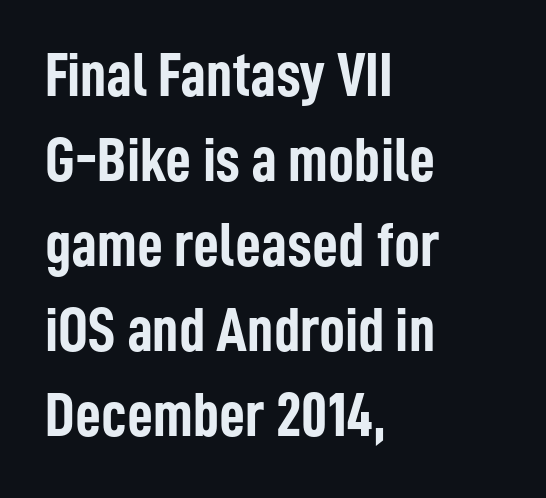
The image shows 64 px semibold, condensed sans-serif type, upright; set left-aligned, normal line spacing (1.33x), normal letter spacing, not underlined; low stroke contrast and a medium x-height.
